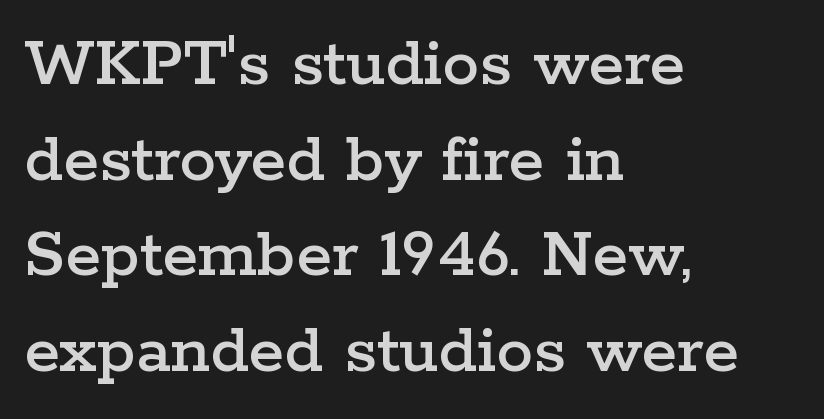
Q: Is the text italic (slanted)? A: No, it is upright.
Q: Is the typeface a serif or a sans-serif typeface? A: Serif.
Q: Is the text underlined? A: No.
Q: How is the paragraph aligned? A: Left-aligned.
Q: Is the spacing between letters normal or unusually wide? A: Normal.
Q: Is the spacing between lines tight, normal or loose? A: Normal.
Q: Width (condensed, normal, or wide)? A: Wide.
Q: Stroke contrast? A: Low.
Q: x-height? A: Medium.
Q: Monospaced? A: No.
